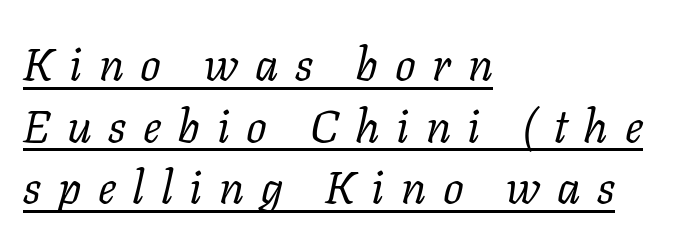
{"serif": "yes", "italic": "yes", "lean": "right", "slant_degrees": 11, "bold": "no", "weight": "regular", "width": "normal", "stroke_contrast": "low", "x_height": "medium", "monospaced": "no", "underline": "yes", "align": "left", "line_spacing": "normal", "line_spacing_ratio": 1.34, "letter_spacing": "wide", "letter_spacing_em": 0.36, "glyph_px": 46}
